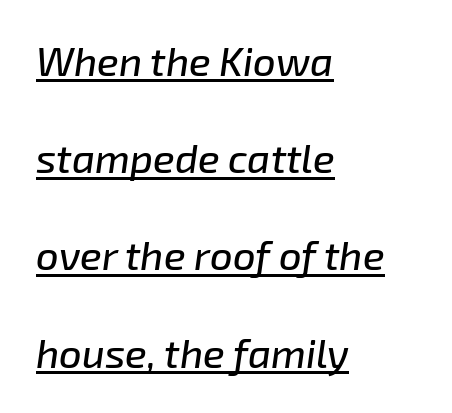
The ragged edge is on the right, which tells us the setting is flush left. Reading down the column, the eye jumps a long way to each next line. Students, note that the glyphs here touch the page at normal intervals. You can tell it's italic because the verticals aren't actually vertical. The passage shown is typed in a proportional face where columns would drift. Decoration check: the copy is underlined.
